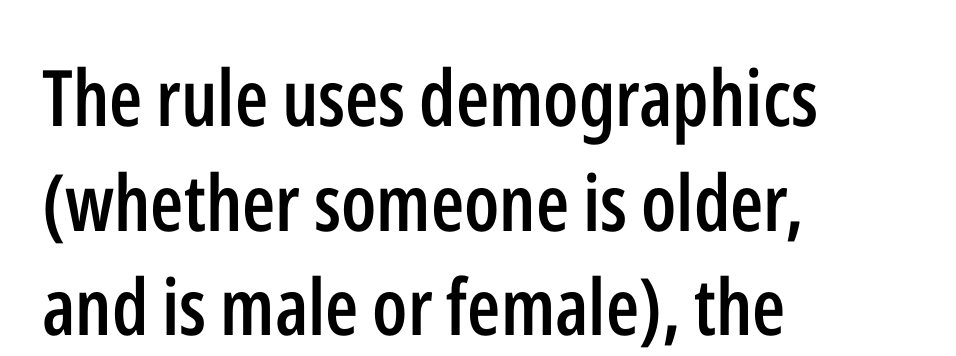
Q: Is the text bold? A: Semi-bold.
Q: Is the text italic (slanted)? A: No, it is upright.
Q: Is the typeface a serif or a sans-serif typeface? A: Sans-serif.
Q: Is the text underlined? A: No.
Q: How is the paragraph aligned? A: Left-aligned.
Q: Is the spacing between letters normal or unusually wide? A: Normal.
Q: Is the spacing between lines tight, normal or loose? A: Normal.
Q: Width (condensed, normal, or wide)? A: Condensed.
Q: Stroke contrast? A: Low.
Q: x-height? A: Medium.
Q: Monospaced? A: No.
